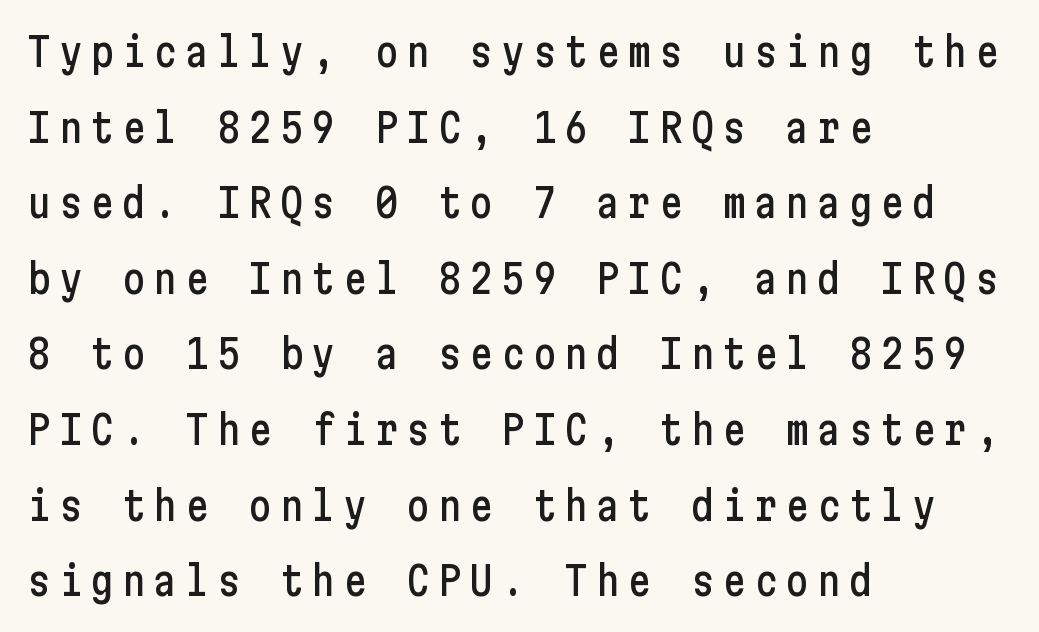
Posture: straight, roman, zero tilt. The foot of each line stays bare and open. Line beginnings align vertically; line endings do not. The characters display no serif detailing; their extremities are plain.
